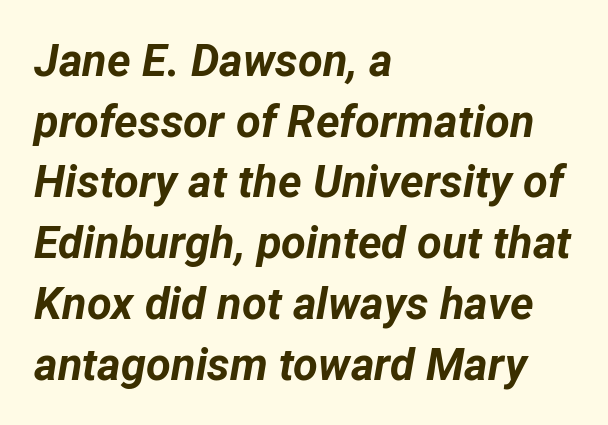
The text carries the slant typical of an italic or oblique font. This sample keeps an unexceptional amount of space between lines. Descenders hang freely into open space. The letters advance in unequal steps, a hallmark of proportional type.
